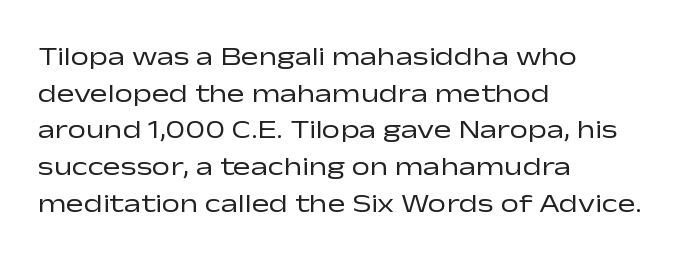
The image shows 26 px text type, upright; set left-aligned, normal line spacing (1.41x), normal letter spacing, not underlined.
